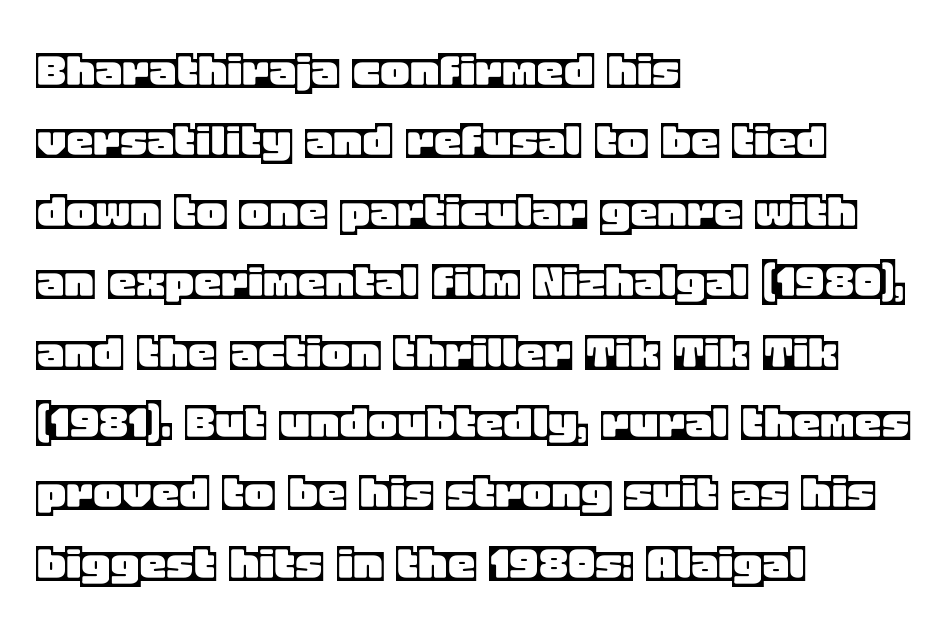
Q: Is the text italic (slanted)? A: No, it is upright.
Q: Is the text underlined? A: No.
Q: How is the paragraph aligned? A: Left-aligned.
Q: Is the spacing between letters normal or unusually wide? A: Normal.
Q: Is the spacing between lines tight, normal or loose? A: Normal.
Q: Width (condensed, normal, or wide)? A: Normal.
Q: x-height? A: Large.
Q: Monospaced? A: No.
